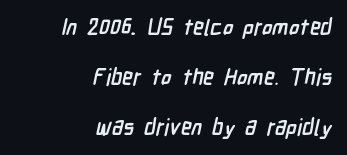
Line ends are locked; line starts wander. The font is running at its bold setting. You could call the tracking neutral — neither tight nor loose. Descenders are the only things crossing below the line. Honestly, the rows look like they've been pulled way apart.
